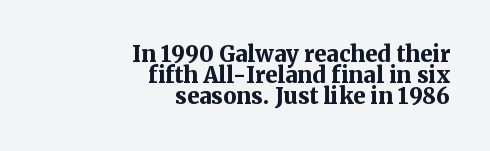
Q: Is the text bold? A: Yes.
Q: Is the text italic (slanted)? A: No, it is upright.
Q: Is the text underlined? A: No.
Q: How is the paragraph aligned? A: Right-aligned.
Q: Is the spacing between letters normal or unusually wide? A: Normal.
Q: Is the spacing between lines tight, normal or loose? A: Tight.
